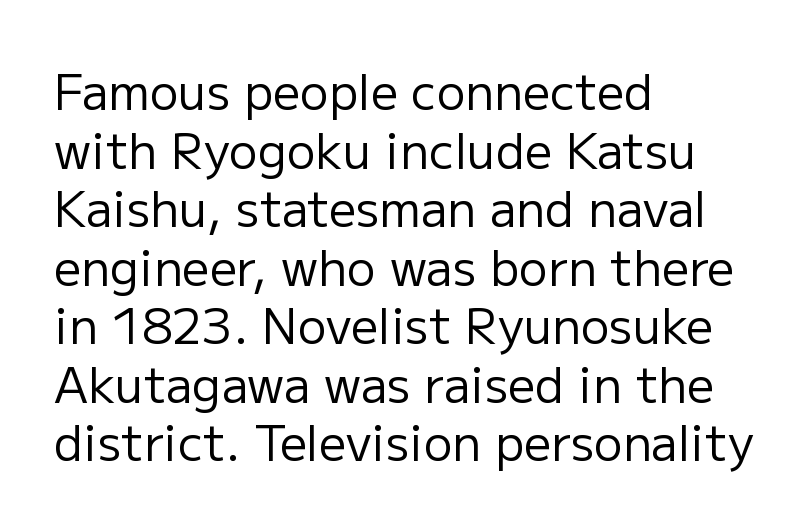
The image shows 48 px regular-weight sans-serif type, upright; set left-aligned, line spacing 1.22x, normal letter spacing, not underlined; low stroke contrast and a medium x-height.
